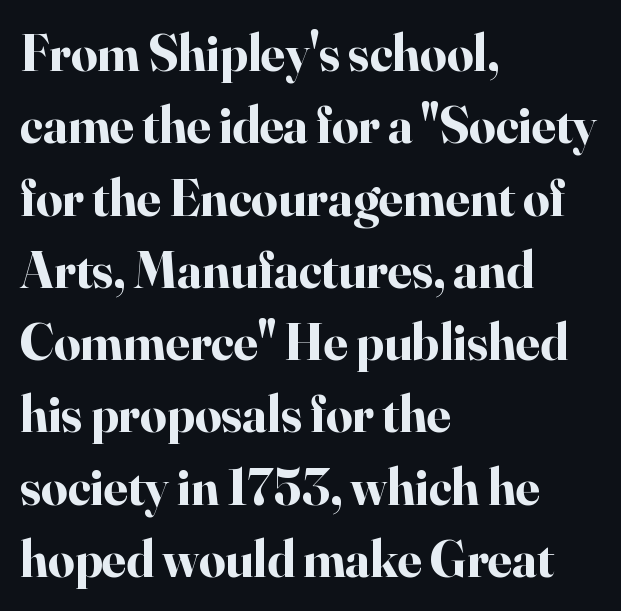
{"serif": "yes", "italic": "no", "bold": "yes", "weight": "bold", "width": "normal", "stroke_contrast": "high", "x_height": "small", "monospaced": "no", "underline": "no", "align": "left", "line_spacing": "normal", "line_spacing_ratio": 1.39, "letter_spacing": "normal", "letter_spacing_em": 0.0, "glyph_px": 52}
